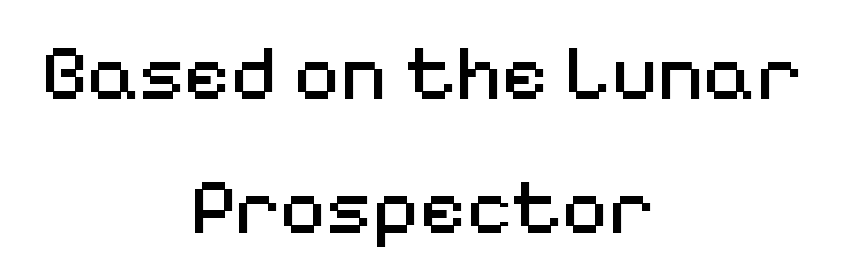
Q: Is the text bold? A: No.
Q: Is the text italic (slanted)? A: No, it is upright.
Q: Is the typeface a serif or a sans-serif typeface? A: Sans-serif.
Q: Is the text underlined? A: No.
Q: How is the paragraph aligned? A: Centered.
Q: Is the spacing between letters normal or unusually wide? A: Normal.
Q: Is the spacing between lines tight, normal or loose? A: Normal.
Q: Width (condensed, normal, or wide)? A: Normal.
Q: Stroke contrast? A: Medium.
Q: x-height? A: Medium.
Q: Monospaced? A: No.
